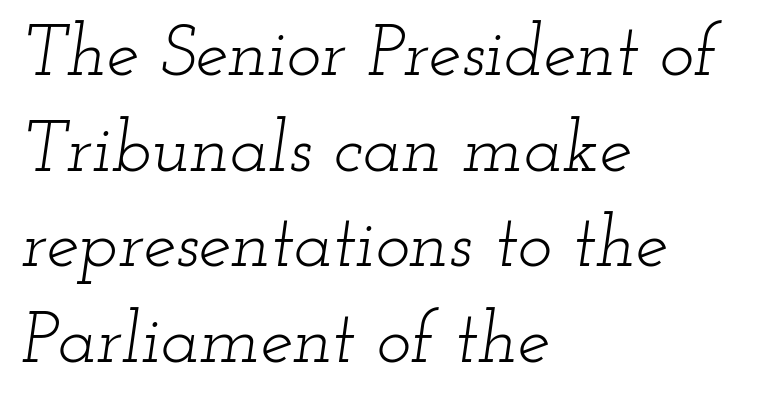
The foot of each line stays bare and open. Is the type heavy? It reads as light-to-regular instead. Is the letter spacing exaggerated? No — it looks like the ordinary default. Check where the strokes stop: tiny serifs finish them off.
